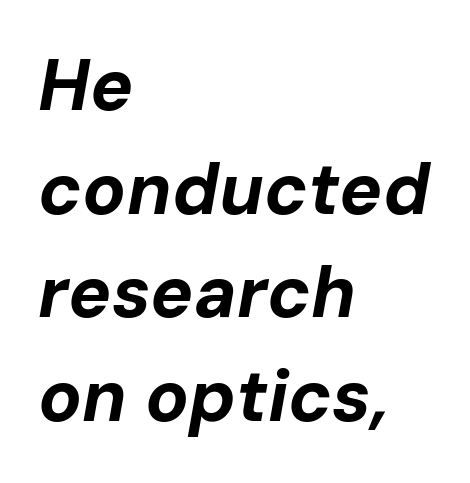
Q: Is the text bold? A: Yes.
Q: Is the text italic (slanted)? A: Yes, it leans right by about 10 degrees.
Q: Is the text underlined? A: No.
Q: How is the paragraph aligned? A: Left-aligned.
Q: Is the spacing between letters normal or unusually wide? A: Normal.
Q: Is the spacing between lines tight, normal or loose? A: Normal.
Q: Width (condensed, normal, or wide)? A: Normal.
Q: Stroke contrast? A: Low.
Q: x-height? A: Medium.
Q: Monospaced? A: No.
